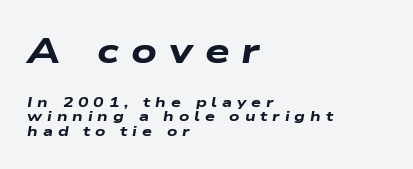
Summary of vertical rhythm: compact, with narrow interline spacing. A typesetter would mark this as italic. In terms of letterspacing, this is a distinctly airy, spread setting. Nobody drew a line under any word here. This sample is left-justified, so line endings fall wherever the words run out. Of the two passages, the one on top uses the larger point size.
